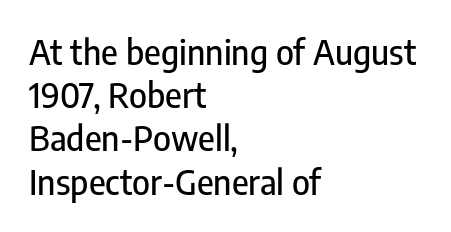
{"serif": "no", "italic": "no", "width": "condensed", "stroke_contrast": "low", "x_height": "medium", "monospaced": "no", "underline": "no", "align": "left", "line_spacing": "normal", "line_spacing_ratio": 1.27, "letter_spacing": "normal", "letter_spacing_em": 0.0, "glyph_px": 34}
